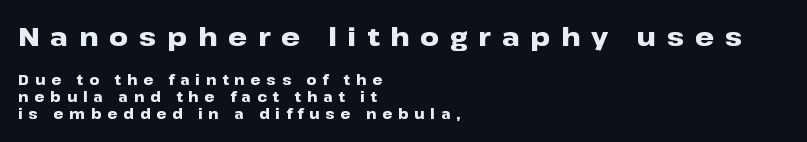
{"italic": "no", "bold": "yes", "underline": "no", "align": "left", "line_spacing_ratio": 1.21, "letter_spacing": "wide", "letter_spacing_em": 0.42, "larger_block": "first", "size_ratio": 1.86, "glyph_px": 26}
